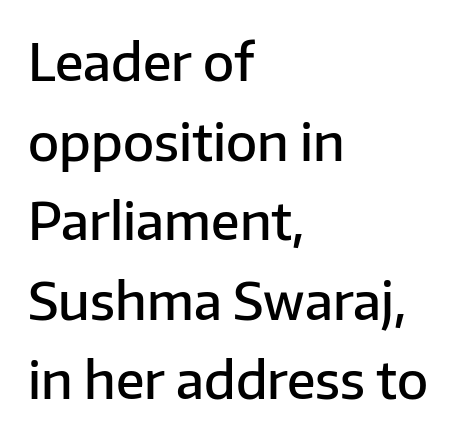
Q: Is the text bold? A: Semi-bold.
Q: Is the text italic (slanted)? A: No, it is upright.
Q: Is the typeface a serif or a sans-serif typeface? A: Sans-serif.
Q: Is the text underlined? A: No.
Q: How is the paragraph aligned? A: Left-aligned.
Q: Is the spacing between letters normal or unusually wide? A: Normal.
Q: Is the spacing between lines tight, normal or loose? A: Normal.
Q: Width (condensed, normal, or wide)? A: Normal.
Q: Stroke contrast? A: Low.
Q: x-height? A: Medium.
Q: Monospaced? A: No.
